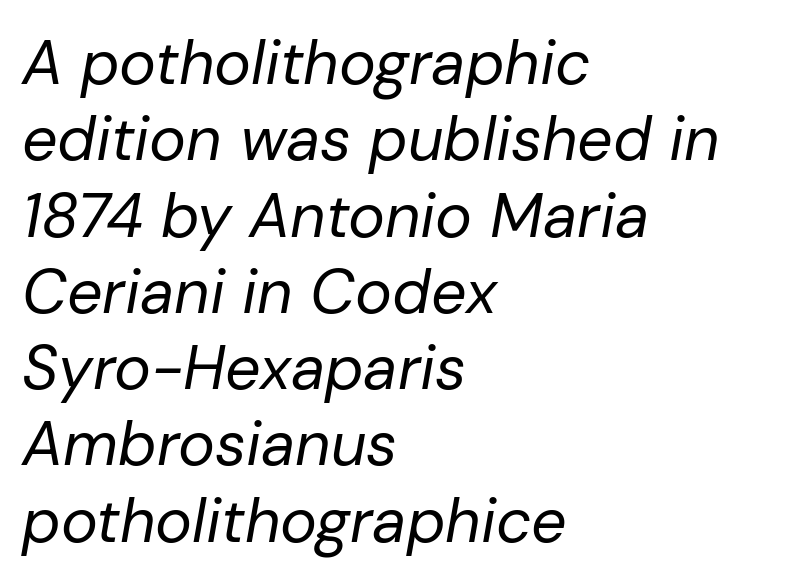
The image shows 62 px regular-weight type, italic (leaning right); set left-aligned, line spacing 1.23x, normal letter spacing, not underlined; low stroke contrast and a medium x-height.
